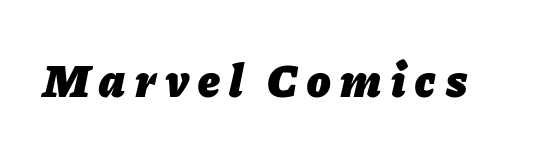
Q: Is the text bold? A: Yes.
Q: Is the text italic (slanted)? A: Yes, it leans right by about 11 degrees.
Q: Is the text underlined? A: No.
Q: Is the spacing between letters normal or unusually wide? A: Unusually wide.
Q: Width (condensed, normal, or wide)? A: Normal.
Q: Stroke contrast? A: Low.
Q: x-height? A: Medium.
Q: Monospaced? A: No.
